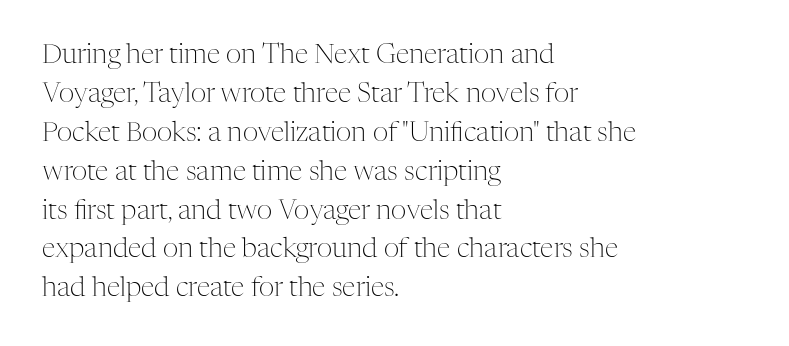
{"italic": "no", "bold": "no", "underline": "no", "align": "left", "line_spacing": "normal", "line_spacing_ratio": 1.44, "letter_spacing": "normal", "letter_spacing_em": 0.0, "glyph_px": 27}
